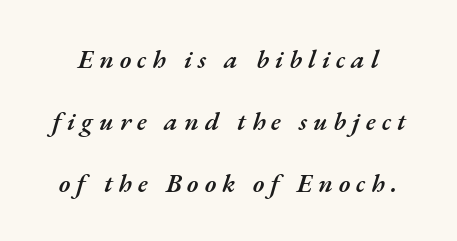
Characters follow at a spacing far wider than the type designer built in. The rendering uses a large line-height, opening up the rows. Decoration check: the copy has no underline. The text carries the slant typical of an italic or oblique font. Typesetter's note: demi weight, one step under bold.
